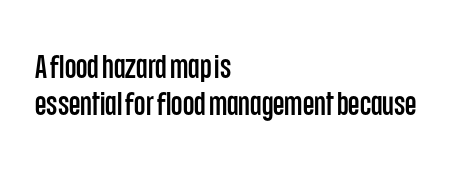
{"serif": "no", "italic": "no", "width": "condensed", "stroke_contrast": "low", "x_height": "large", "monospaced": "no", "underline": "no", "align": "left", "line_spacing": "tight", "line_spacing_ratio": 1.11, "letter_spacing": "normal", "letter_spacing_em": 0.0, "glyph_px": 33}
